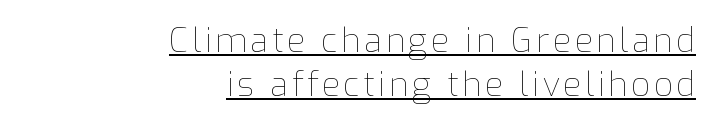
Q: Is the text bold? A: No.
Q: Is the text italic (slanted)? A: No, it is upright.
Q: Is the text underlined? A: Yes.
Q: How is the paragraph aligned? A: Right-aligned.
Q: Is the spacing between lines tight, normal or loose? A: Normal.
Q: Width (condensed, normal, or wide)? A: Normal.
Q: Stroke contrast? A: Low.
Q: x-height? A: Medium.
Q: Monospaced? A: No.
